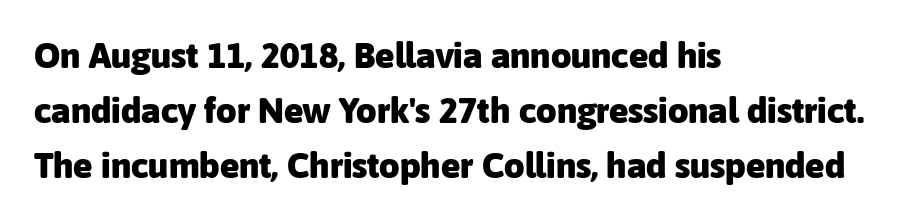
The image shows 36 px heavy sans-serif type, upright; set left-aligned, normal line spacing (1.53x), normal letter spacing, not underlined; low stroke contrast and a medium x-height.
